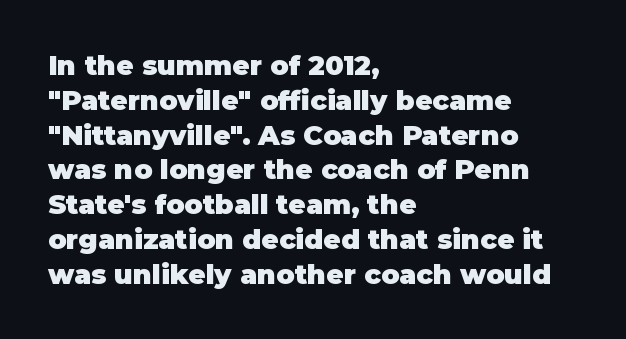
Q: Is the text bold? A: Yes.
Q: Is the text italic (slanted)? A: No, it is upright.
Q: Is the text underlined? A: No.
Q: How is the paragraph aligned? A: Left-aligned.
Q: Is the spacing between letters normal or unusually wide? A: Normal.
Q: Is the spacing between lines tight, normal or loose? A: Normal.
